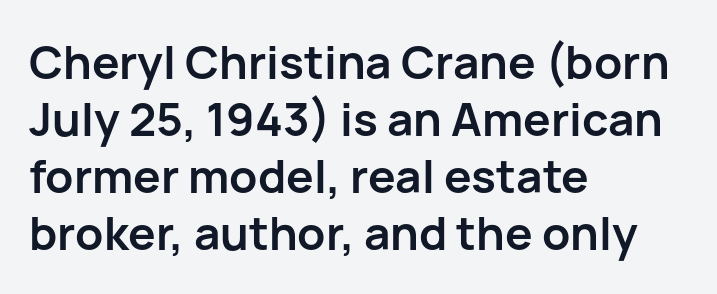
Spacing verdict: proportional, widths tailored to each character. Strokes here are thick enough to call this a true bold. Characters remain perfectly vertical along every line. The gap between lines stays unmarked.
